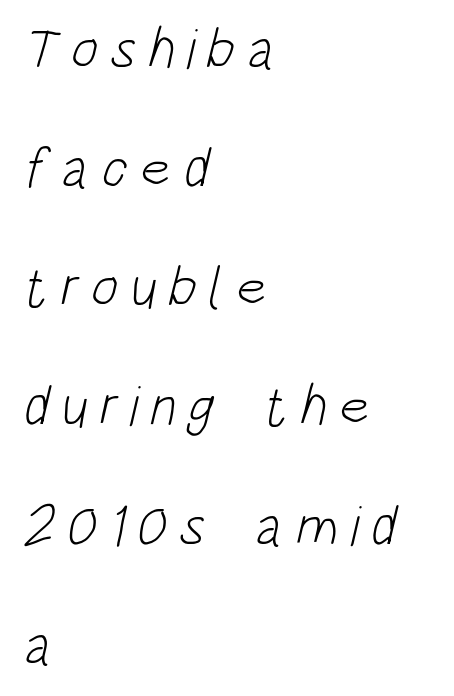
The rag falls on the right side of this text block. The typesetting does not lean heavy: it is not bold. What's the leading like? Stretched, with rows far apart. The tracking jumps out immediately: characters are airy and widely separated.
